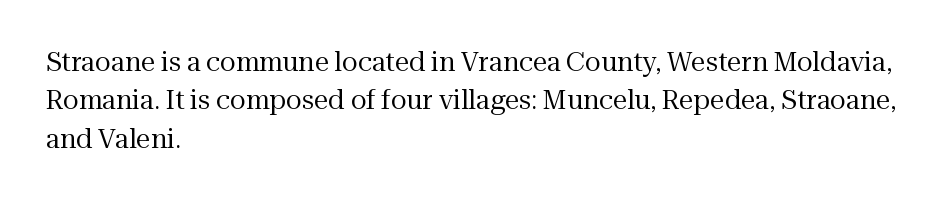
Q: Is the text bold? A: No.
Q: Is the text italic (slanted)? A: No, it is upright.
Q: Is the text underlined? A: No.
Q: How is the paragraph aligned? A: Left-aligned.
Q: Is the spacing between letters normal or unusually wide? A: Normal.
Q: Is the spacing between lines tight, normal or loose? A: Normal.
